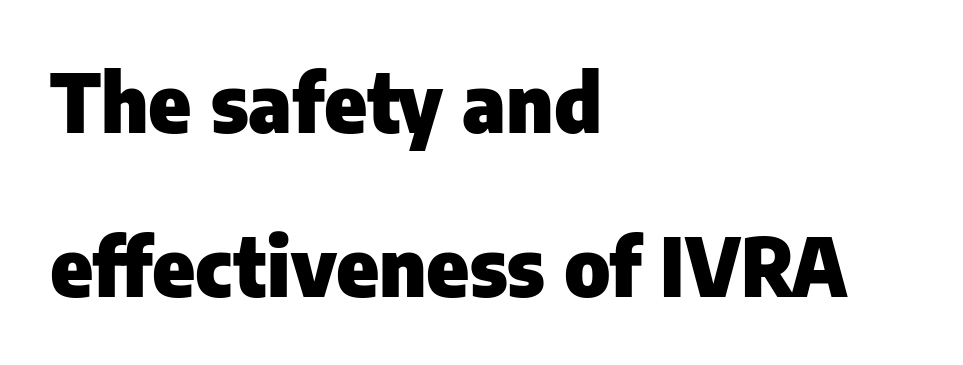
Only glyphs here, with clear space below each row. These lines keep a tight, regular rhythm from letter to letter. Proportional: the letters do not fall into vertical columns. Leading: increased.
